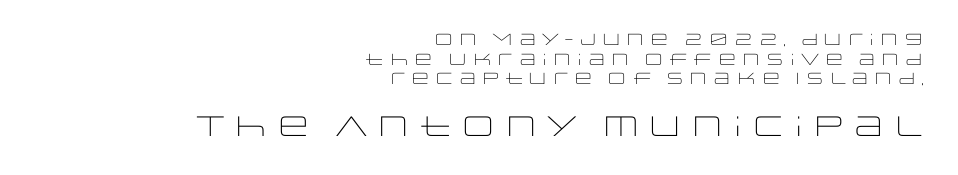
{"serif": "no", "italic": "no", "bold": "no", "weight": "light", "width": "wide", "stroke_contrast": "low", "x_height": "large", "monospaced": "no", "underline": "no", "align": "right", "line_spacing_ratio": 1.23, "letter_spacing": "normal", "letter_spacing_em": 0.0, "larger_block": "second", "size_ratio": 1.75, "glyph_px": 28}
